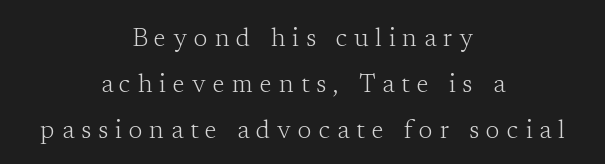
{"italic": "no", "bold": "no", "underline": "no", "align": "center", "line_spacing_ratio": 1.85, "letter_spacing": "wide", "letter_spacing_em": 0.28, "glyph_px": 25}
